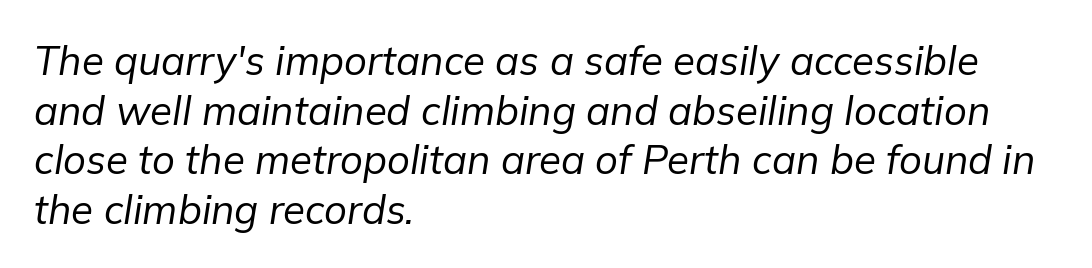
Q: Is the text bold? A: No.
Q: Is the text italic (slanted)? A: Yes, it leans right by about 9 degrees.
Q: Is the text underlined? A: No.
Q: How is the paragraph aligned? A: Left-aligned.
Q: Is the spacing between letters normal or unusually wide? A: Normal.
Q: Width (condensed, normal, or wide)? A: Normal.
Q: Stroke contrast? A: Low.
Q: x-height? A: Medium.
Q: Monospaced? A: No.
